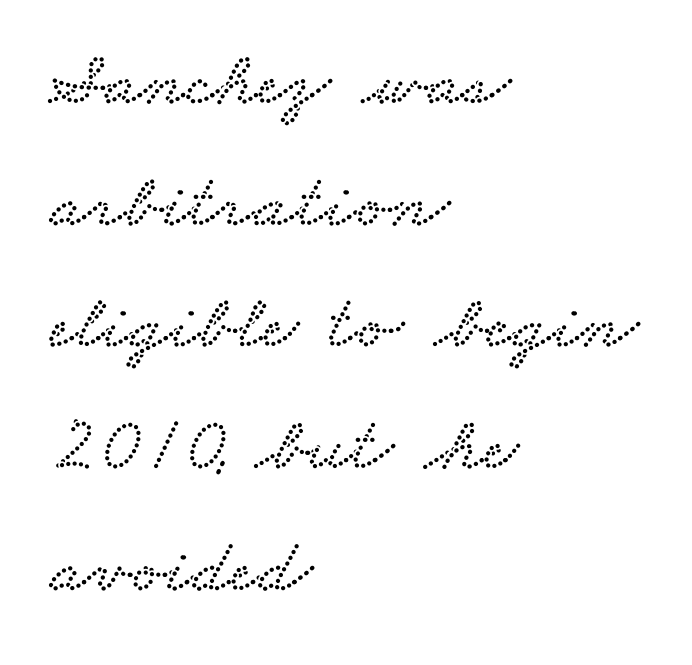
{"serif": "yes", "width": "wide", "stroke_contrast": "low", "x_height": "small", "monospaced": "no", "underline": "no", "align": "left", "line_spacing": "normal", "line_spacing_ratio": 1.58, "letter_spacing": "normal", "letter_spacing_em": 0.0, "glyph_px": 77}
